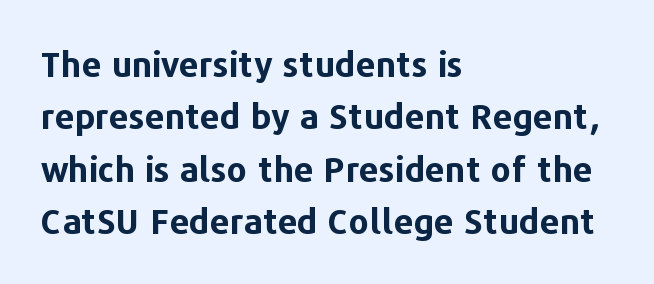
Q: Is the text bold? A: Yes.
Q: Is the text italic (slanted)? A: No, it is upright.
Q: Is the typeface a serif or a sans-serif typeface? A: Sans-serif.
Q: Is the text underlined? A: No.
Q: How is the paragraph aligned? A: Left-aligned.
Q: Is the spacing between letters normal or unusually wide? A: Normal.
Q: Is the spacing between lines tight, normal or loose? A: Normal.
Q: Width (condensed, normal, or wide)? A: Normal.
Q: Stroke contrast? A: Low.
Q: x-height? A: Medium.
Q: Monospaced? A: No.
